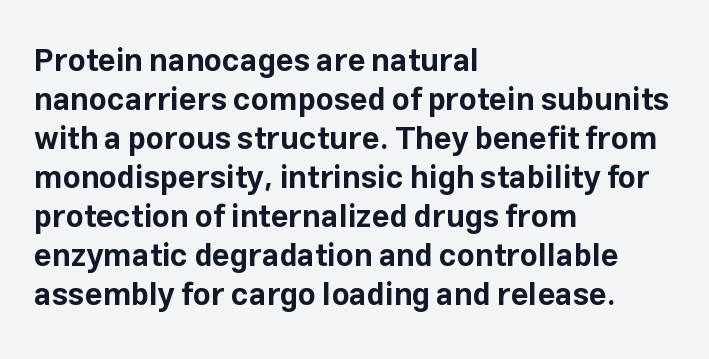
The image shows 31 px bold sans-serif type, upright; set left-aligned, normal line spacing (1.26x), normal letter spacing, not underlined; low stroke contrast and a medium x-height.
